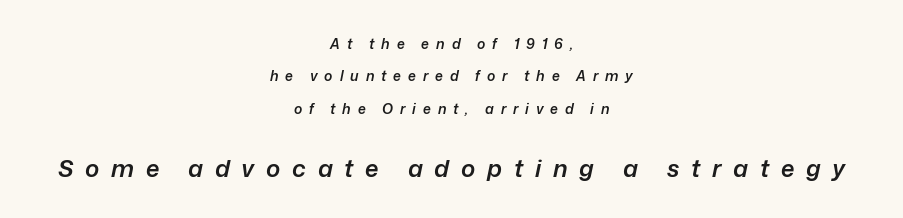
The image shows 24 px text type, italic (leaning right); set centered, loose line spacing (2.32x), unusually wide letter spacing (+0.49 em), not underlined; the second (bottom) block is 1.71x larger.
